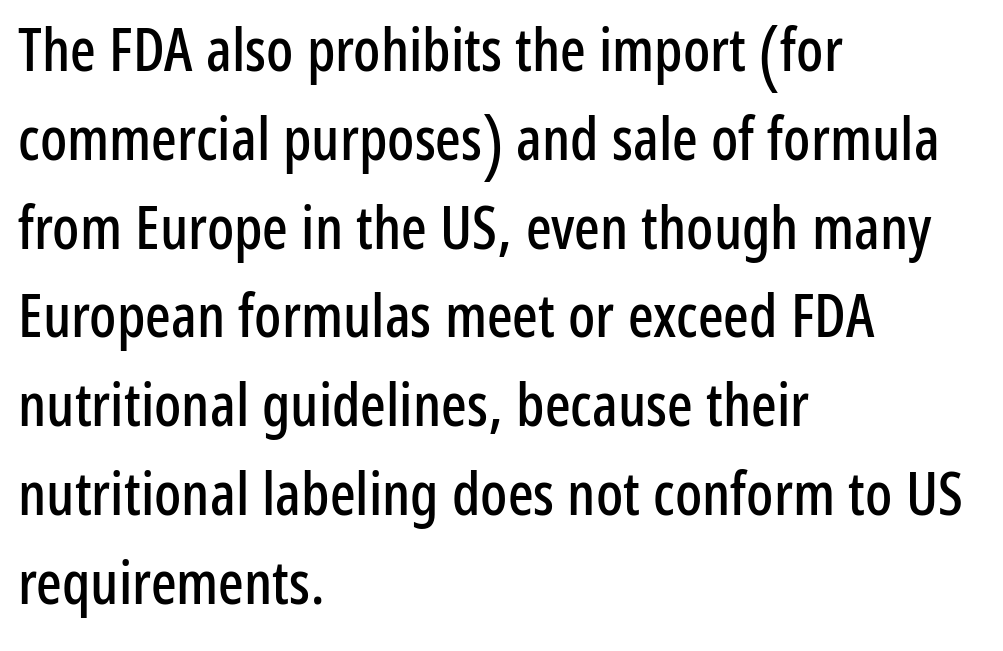
{"serif": "no", "italic": "no", "width": "condensed", "stroke_contrast": "low", "x_height": "medium", "monospaced": "no", "underline": "no", "align": "left", "line_spacing": "normal", "line_spacing_ratio": 1.48, "letter_spacing": "normal", "letter_spacing_em": 0.0, "glyph_px": 60}
